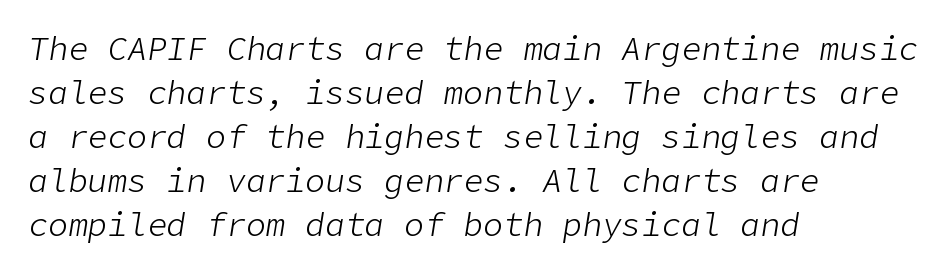
{"italic": "yes", "lean": "right", "slant_degrees": 9, "bold": "no", "weight": "light", "width": "normal", "stroke_contrast": "low", "x_height": "medium", "underline": "no", "align": "left", "line_spacing": "normal", "line_spacing_ratio": 1.33, "letter_spacing": "normal", "letter_spacing_em": 0.0, "glyph_px": 33}
